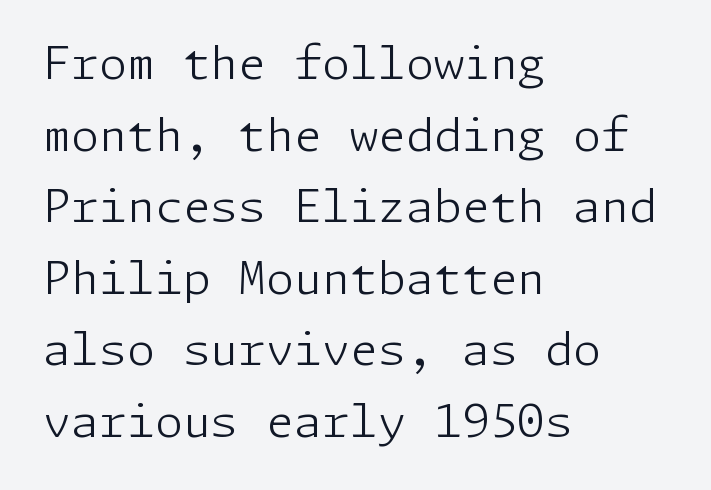
{"serif": "no", "italic": "no", "bold": "no", "weight": "light", "width": "normal", "stroke_contrast": "low", "x_height": "medium", "underline": "no", "align": "left", "line_spacing": "normal", "line_spacing_ratio": 1.59, "letter_spacing": "normal", "letter_spacing_em": 0.0, "glyph_px": 45}
